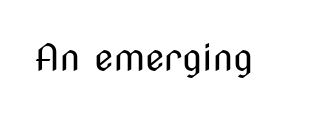
The image shows 36 px regular-weight, condensed sans-serif type, upright; set normal letter spacing, not underlined; medium stroke contrast and a medium x-height.
